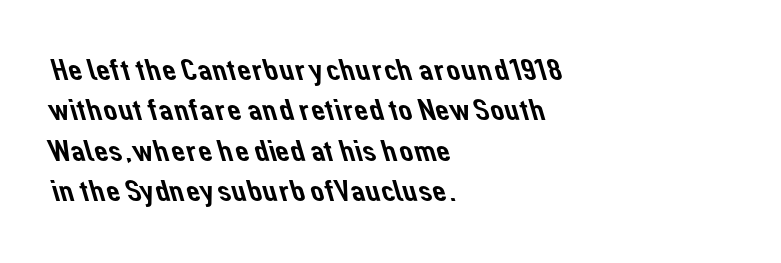
{"serif": "no", "width": "normal", "stroke_contrast": "low", "x_height": "medium", "monospaced": "no", "underline": "no", "align": "left", "line_spacing": "normal", "line_spacing_ratio": 1.3, "letter_spacing": "normal", "letter_spacing_em": 0.0, "glyph_px": 31}
